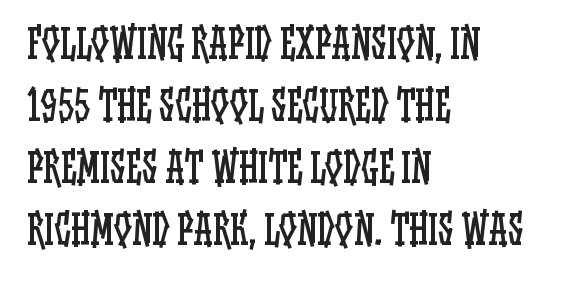
The specimen omits any rule beneath the text block's lines. No extra ink here — the face is not bold. The rendering uses natural spacing where letterforms have individual widths. No extra tracking has been applied to these lines. The lettering stays uniformly vertical, giving the passage a roman look. Every row of glyphs begins at an identical x-position on the left.
